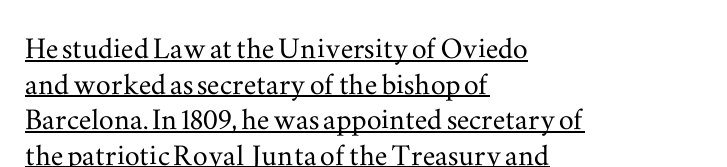
Q: Is the text italic (slanted)? A: No, it is upright.
Q: Is the typeface a serif or a sans-serif typeface? A: Serif.
Q: Is the text underlined? A: Yes.
Q: How is the paragraph aligned? A: Left-aligned.
Q: Is the spacing between letters normal or unusually wide? A: Normal.
Q: Is the spacing between lines tight, normal or loose? A: Tight.
Q: Width (condensed, normal, or wide)? A: Wide.
Q: Stroke contrast? A: Medium.
Q: x-height? A: Small.
Q: Monospaced? A: No.
